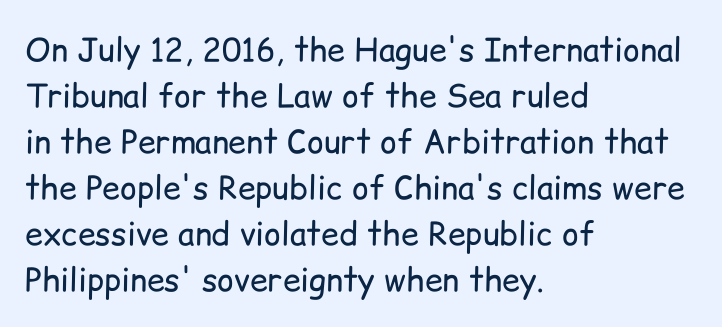
Q: Is the text bold? A: No.
Q: Is the text italic (slanted)? A: No, it is upright.
Q: Is the typeface a serif or a sans-serif typeface? A: Sans-serif.
Q: Is the text underlined? A: No.
Q: How is the paragraph aligned? A: Left-aligned.
Q: Is the spacing between letters normal or unusually wide? A: Normal.
Q: Is the spacing between lines tight, normal or loose? A: Normal.
Q: Width (condensed, normal, or wide)? A: Normal.
Q: Stroke contrast? A: Low.
Q: x-height? A: Medium.
Q: Monospaced? A: No.
